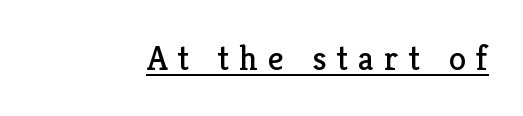
Q: Is the text bold? A: No.
Q: Is the text italic (slanted)? A: No, it is upright.
Q: Is the typeface a serif or a sans-serif typeface? A: Serif.
Q: Is the text underlined? A: Yes.
Q: Is the spacing between letters normal or unusually wide? A: Unusually wide.
Q: Width (condensed, normal, or wide)? A: Normal.
Q: Stroke contrast? A: Low.
Q: x-height? A: Medium.
Q: Monospaced? A: No.
